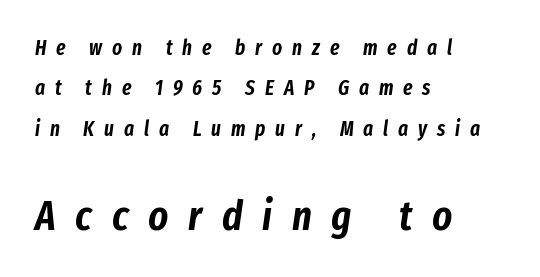
Q: Is the text italic (slanted)? A: Yes, it leans right by about 8 degrees.
Q: Is the text underlined? A: No.
Q: How is the paragraph aligned? A: Left-aligned.
Q: Is the spacing between letters normal or unusually wide? A: Unusually wide.
Q: Is the spacing between lines tight, normal or loose? A: Loose.
Q: Which block of text is set in a larger size, the first (top) or the second (bottom)? A: The second (bottom) one.
Q: Width (condensed, normal, or wide)? A: Condensed.
Q: Stroke contrast? A: Low.
Q: x-height? A: Medium.
Q: Monospaced? A: No.
